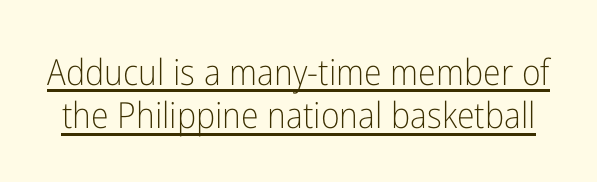
{"serif": "no", "italic": "no", "bold": "no", "weight": "light", "width": "condensed", "stroke_contrast": "low", "x_height": "medium", "monospaced": "no", "underline": "yes", "line_spacing_ratio": 1.2, "letter_spacing": "normal", "letter_spacing_em": 0.0, "glyph_px": 36}
